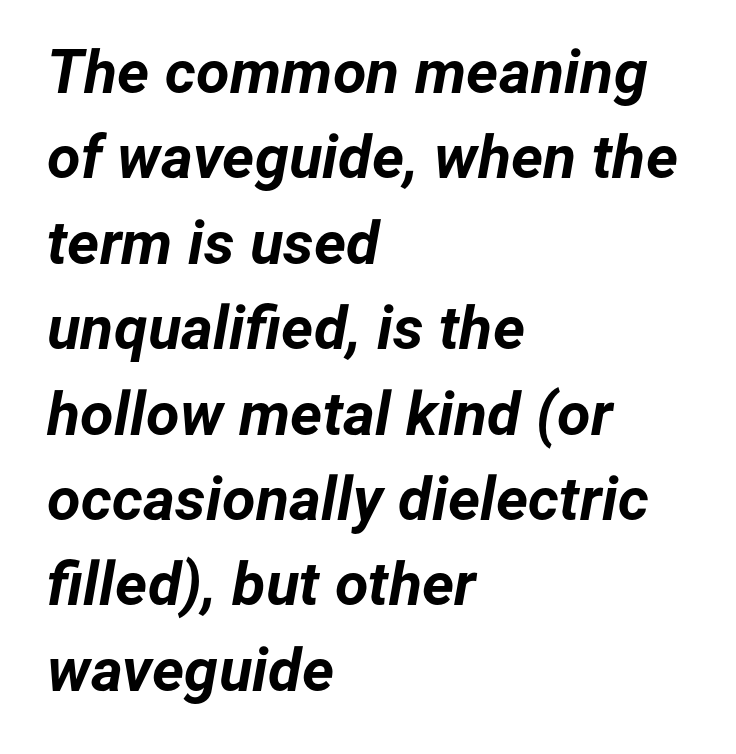
Slant detected: the letters are inclined. Does extra space separate the letters? No, they use regular spacing. How heavy is the stroke? Heavy — this is a bold. Decoration check: the copy has no underline.
